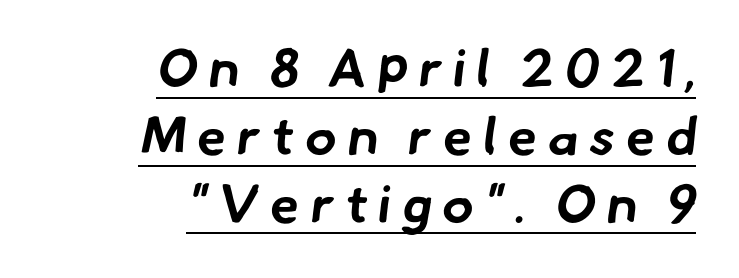
Q: Is the text bold? A: Yes.
Q: Is the typeface a serif or a sans-serif typeface? A: Sans-serif.
Q: Is the text underlined? A: Yes.
Q: How is the paragraph aligned? A: Right-aligned.
Q: Is the spacing between letters normal or unusually wide? A: Unusually wide.
Q: Is the spacing between lines tight, normal or loose? A: Normal.
Q: Width (condensed, normal, or wide)? A: Normal.
Q: Stroke contrast? A: Low.
Q: x-height? A: Small.
Q: Monospaced? A: No.
